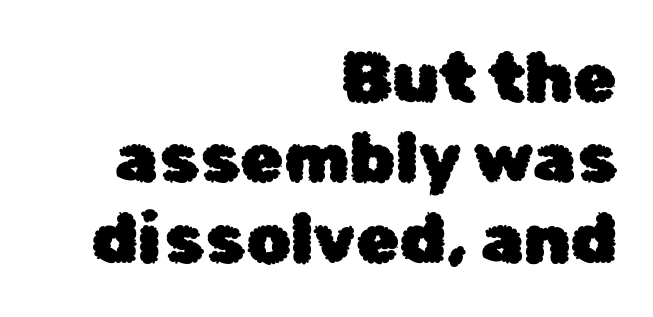
Proportional: the letters do not fall into vertical columns. This rendering features lettering with no underline. The rendering shows plain stroke endings on the letterforms — a sans-serif design. The letters stand upright; this is a roman face. The paragraph shown leans on its right margin. Between one letter and the next there's only the usual sliver of space.
